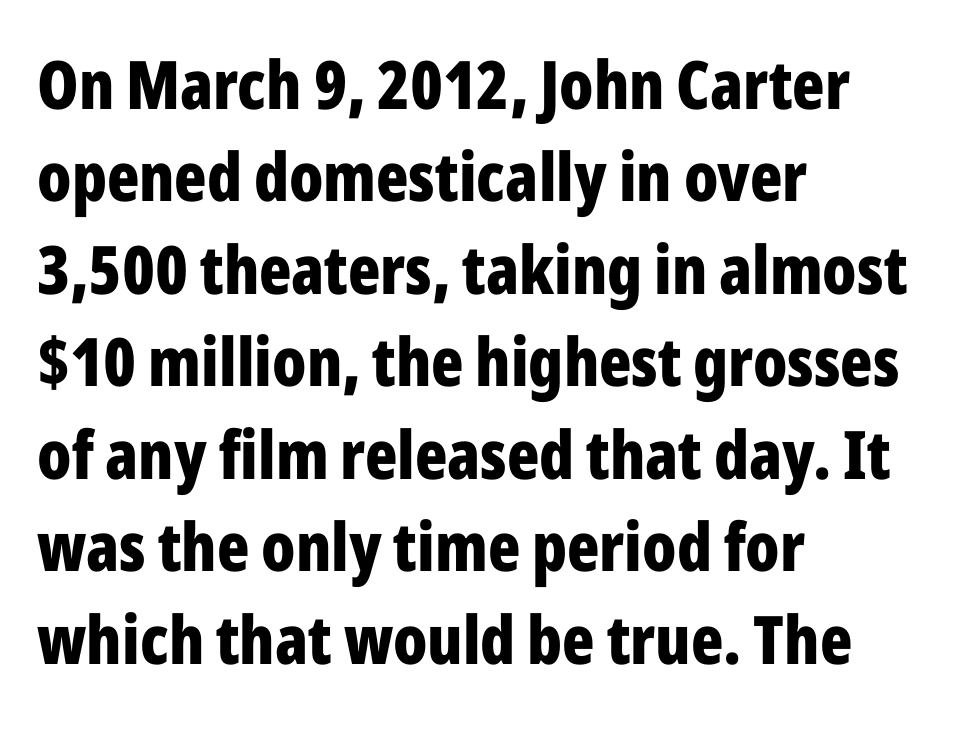
{"serif": "no", "italic": "no", "bold": "yes", "weight": "bold", "width": "condensed", "stroke_contrast": "low", "x_height": "medium", "monospaced": "no", "underline": "no", "align": "left", "line_spacing": "normal", "line_spacing_ratio": 1.38, "letter_spacing": "normal", "letter_spacing_em": 0.0, "glyph_px": 67}
